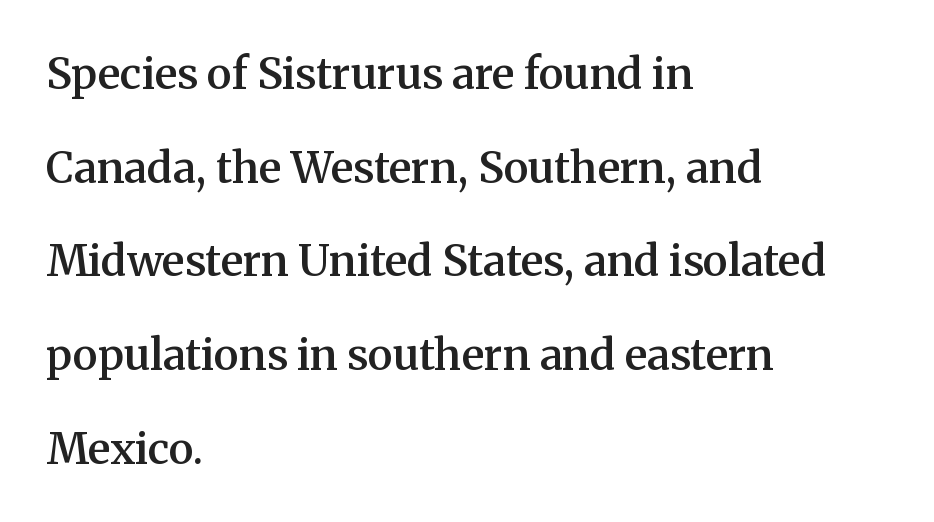
Q: Is the text bold? A: Semi-bold.
Q: Is the text italic (slanted)? A: No, it is upright.
Q: Is the typeface a serif or a sans-serif typeface? A: Serif.
Q: Is the text underlined? A: No.
Q: How is the paragraph aligned? A: Left-aligned.
Q: Is the spacing between letters normal or unusually wide? A: Normal.
Q: Is the spacing between lines tight, normal or loose? A: Loose.
Q: Width (condensed, normal, or wide)? A: Normal.
Q: Stroke contrast? A: Medium.
Q: x-height? A: Medium.
Q: Monospaced? A: No.
